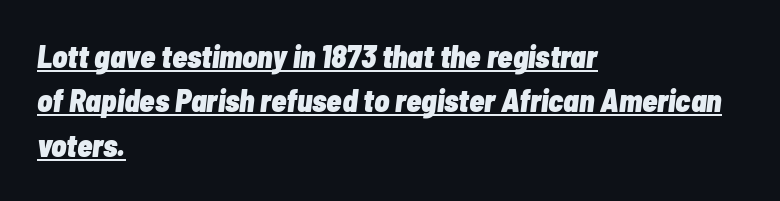
Students, observe the line beneath the letters — that is underlining. The face used here is proportionally spaced, like ordinary book or web type. Nobody touched the tracking dial on this one. This sample uses an oblique cut, with every glyph tilted off the vertical. Weight check: bold — yes, fully. Notice how the passage keeps a crisp vertical edge on the left only.
